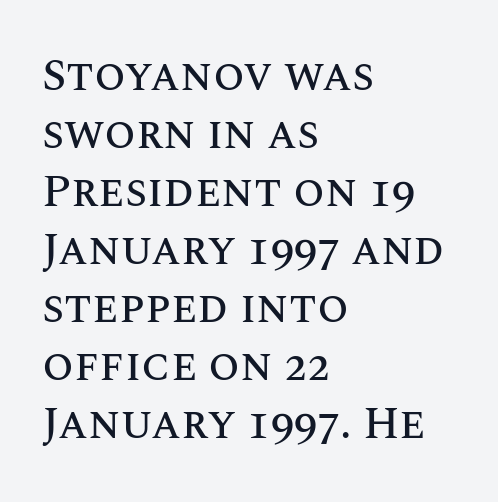
Q: Is the text italic (slanted)? A: No, it is upright.
Q: Is the text underlined? A: No.
Q: How is the paragraph aligned? A: Left-aligned.
Q: Is the spacing between letters normal or unusually wide? A: Normal.
Q: Is the spacing between lines tight, normal or loose? A: Normal.
Q: Width (condensed, normal, or wide)? A: Normal.
Q: Stroke contrast? A: Medium.
Q: x-height? A: Large.
Q: Monospaced? A: No.
